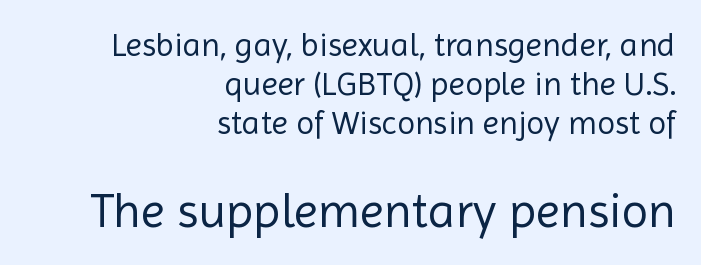
The specimen omits any rule beneath the text block's lines. The gaps between neighbouring characters are ordinary and unremarkable. The typeface chosen for these lines omits serifs. Rendered with straight, roman letterforms. This layout puts the modest block above and the oversized block below. Every row of glyphs terminates at an identical x-position on the right.
